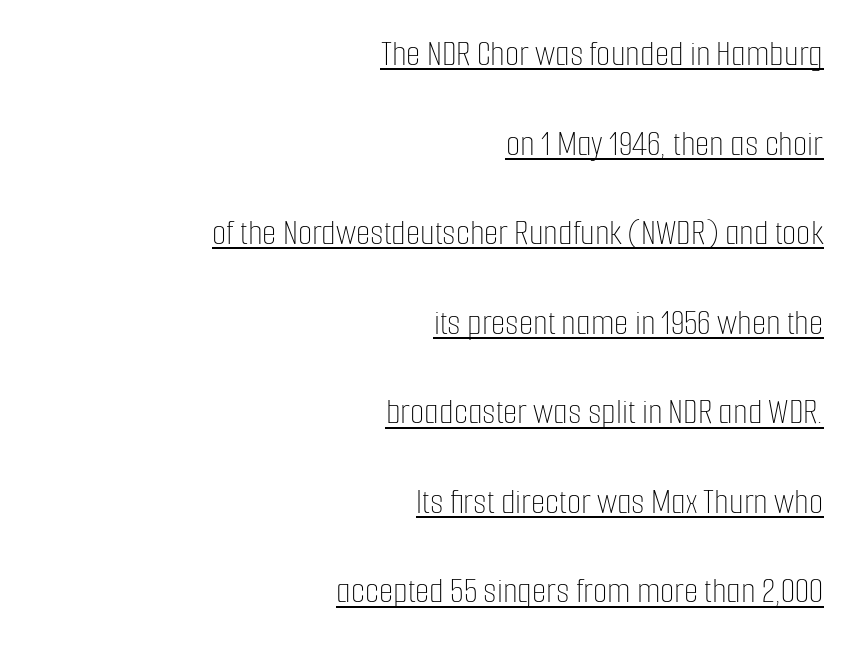
{"italic": "no", "bold": "no", "weight": "thin", "width": "condensed", "stroke_contrast": "low", "x_height": "medium", "monospaced": "no", "underline": "yes", "align": "right", "line_spacing": "loose", "line_spacing_ratio": 2.42, "letter_spacing": "normal", "letter_spacing_em": 0.0, "glyph_px": 37}
